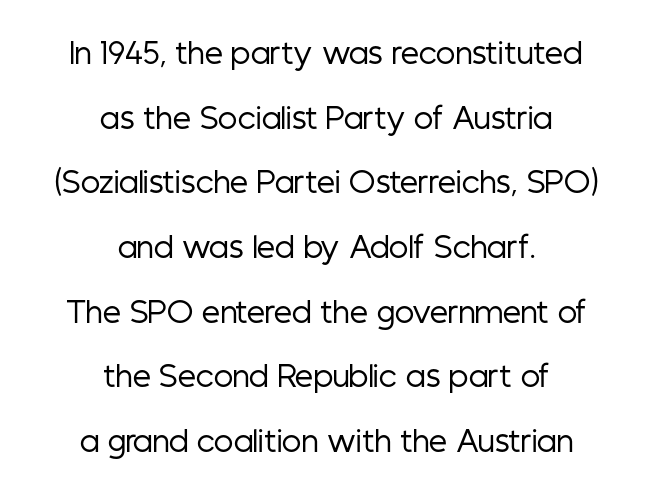
Posture: upright roman. Both edges are ragged and mirror each other, which tells us the setting is centered. Regarding serifs, this sample does without them. The area under the type is left untouched.
